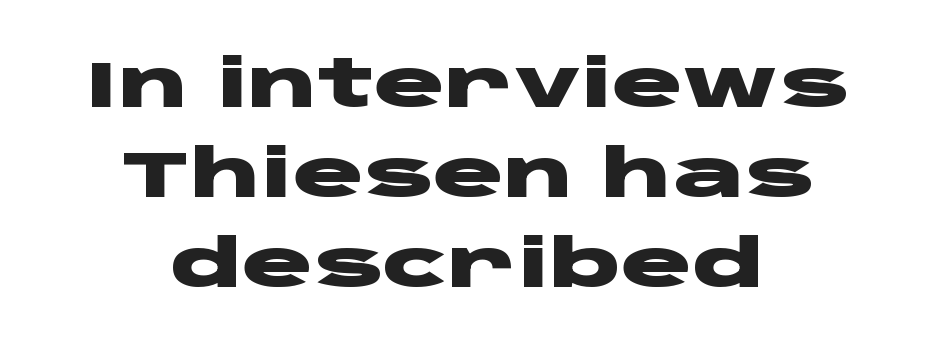
Nothing sits at the stroke ends, so this counts as sans-serif. Pretty heavy lettering here — definitely bold. Here the designer chose a conventional face with non-uniform glyph widths. This block has exactly the height ordinary leading produces. Check the space under the baseline: it is left empty.
